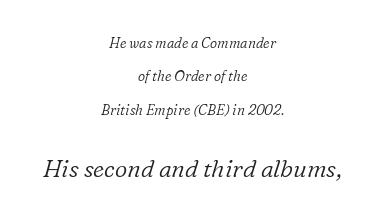
The image shows 24 px text type, italic (leaning right); set centered, loose line spacing (2.38x), normal letter spacing, not underlined; the second (bottom) block is 1.71x larger.
